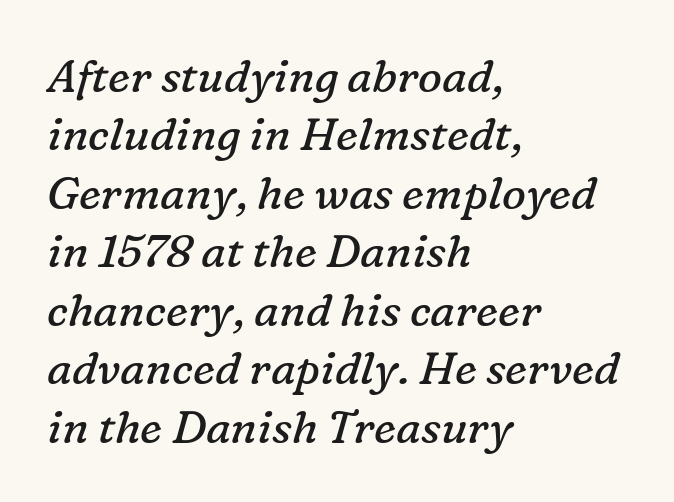
{"serif": "yes", "italic": "yes", "lean": "right", "slant_degrees": 16, "bold": "no", "weight": "regular", "width": "normal", "stroke_contrast": "low", "x_height": "medium", "monospaced": "no", "underline": "no", "align": "left", "line_spacing": "normal", "line_spacing_ratio": 1.3, "letter_spacing": "normal", "letter_spacing_em": 0.0, "glyph_px": 45}
